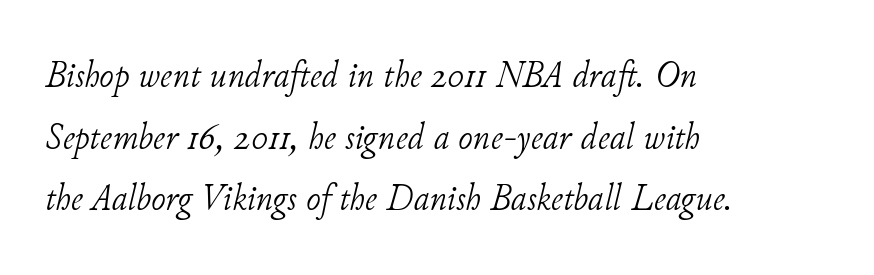
The image shows 39 px light serif type, italic (leaning right); set left-aligned, normal line spacing (1.58x), normal letter spacing, not underlined; low stroke contrast and a small x-height.
